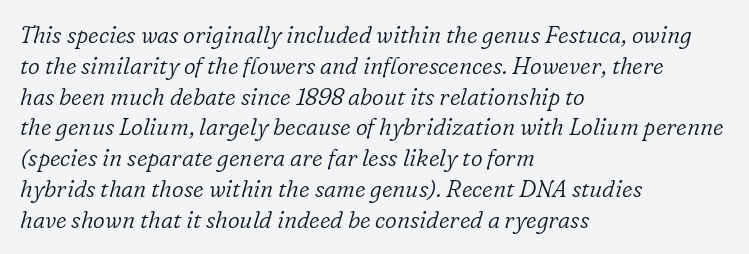
The image shows 23 px text type, italic (leaning right); set left-aligned, normal line spacing (1.34x), normal letter spacing, not underlined.
